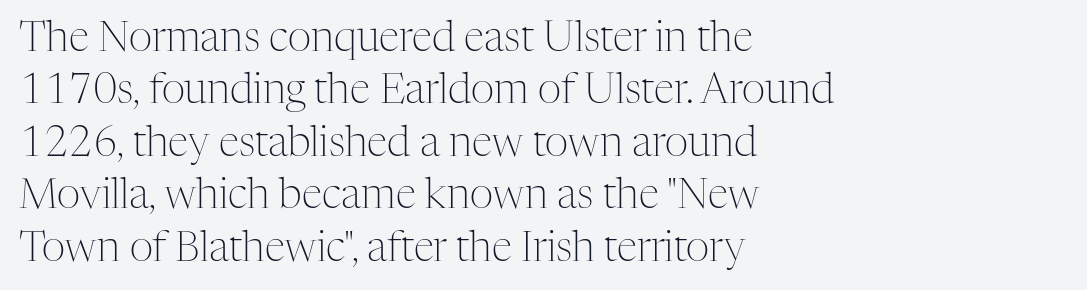
{"serif": "yes", "italic": "no", "bold": "no", "weight": "light", "width": "normal", "stroke_contrast": "medium", "x_height": "medium", "monospaced": "no", "underline": "no", "align": "left", "line_spacing": "normal", "line_spacing_ratio": 1.28, "letter_spacing": "normal", "letter_spacing_em": 0.0, "glyph_px": 41}
